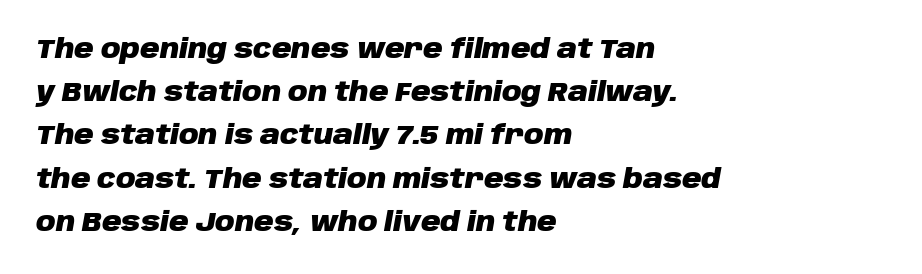
The image shows 27 px bold type, italic (leaning right); set left-aligned, normal line spacing (1.6x), normal letter spacing, not underlined.
